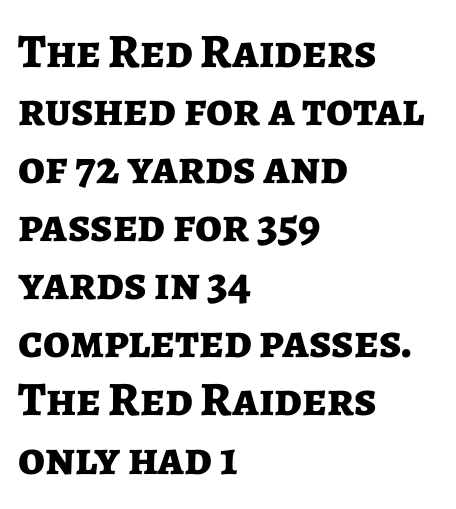
Check where the strokes stop: nothing finishes them off — pure sans. This is the regular roman posture of the typeface. How are the letters spaced? Ordinarily, with no added tracking. A typesetter would call this proportional, since set widths differ per character.
